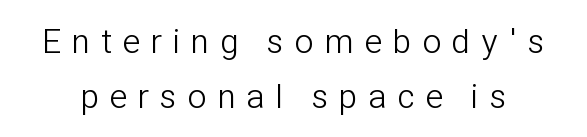
The image shows 34 px light, condensed sans-serif type, upright; set normal line spacing (1.61x), unusually wide letter spacing (+0.33 em), not underlined; low stroke contrast and a medium x-height.
